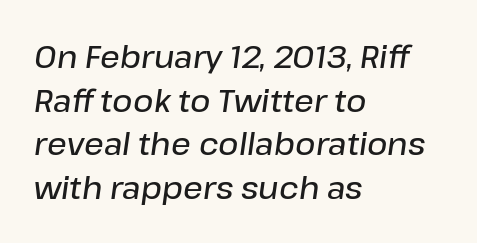
Q: Is the text bold? A: Semi-bold.
Q: Is the text italic (slanted)? A: Yes, it leans right by about 8 degrees.
Q: Is the text underlined? A: No.
Q: How is the paragraph aligned? A: Left-aligned.
Q: Is the spacing between letters normal or unusually wide? A: Normal.
Q: Is the spacing between lines tight, normal or loose? A: Normal.
Q: Width (condensed, normal, or wide)? A: Normal.
Q: Stroke contrast? A: Low.
Q: x-height? A: Medium.
Q: Monospaced? A: No.
